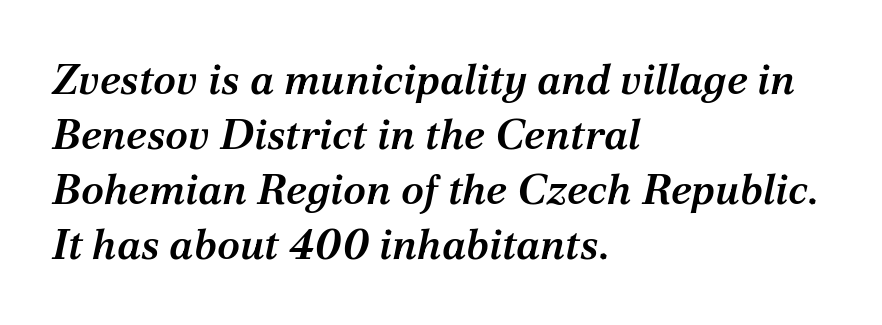
{"serif": "yes", "italic": "yes", "lean": "right", "slant_degrees": 12, "bold": "semi", "weight": "semibold", "width": "normal", "stroke_contrast": "medium", "x_height": "medium", "monospaced": "no", "underline": "no", "align": "left", "line_spacing": "normal", "line_spacing_ratio": 1.31, "letter_spacing": "normal", "letter_spacing_em": 0.0, "glyph_px": 42}
